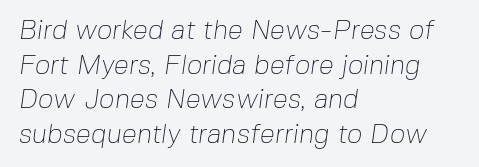
Q: Is the text bold? A: No.
Q: Is the text underlined? A: No.
Q: How is the paragraph aligned? A: Left-aligned.
Q: Is the spacing between letters normal or unusually wide? A: Normal.
Q: Is the spacing between lines tight, normal or loose? A: Normal.
